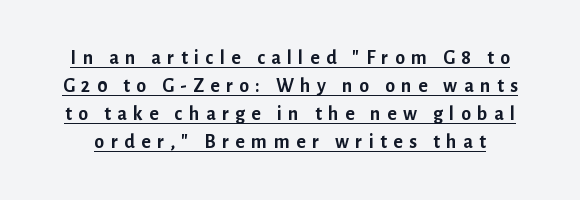
{"italic": "no", "bold": "yes", "underline": "yes", "line_spacing": "normal", "line_spacing_ratio": 1.4, "letter_spacing": "wide", "letter_spacing_em": 0.32, "glyph_px": 20}
